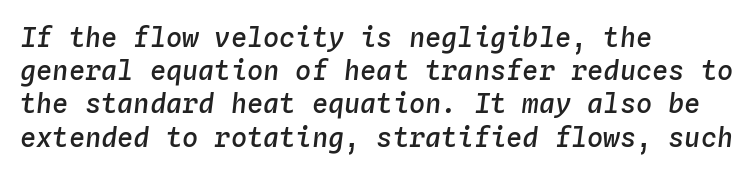
The whole block is typeset with a tilt. This rendering uses left alignment, leaving the right contour irregular. Letter spacing: default. Is the type bold? Partly — it's a semibold, heavier than regular but not fully bold. The strip under each line holds only bare page.
